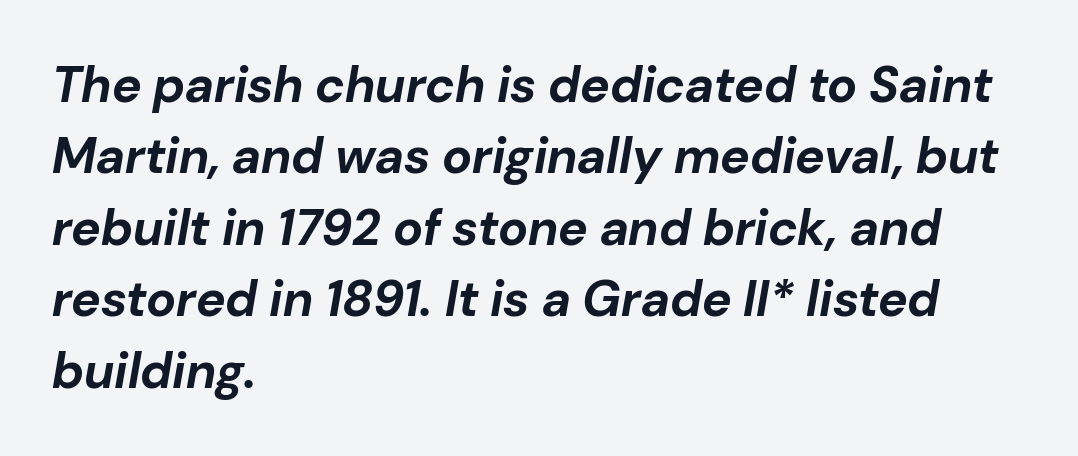
Q: Is the text bold? A: Yes.
Q: Is the text italic (slanted)? A: Yes, it leans right by about 10 degrees.
Q: Is the text underlined? A: No.
Q: How is the paragraph aligned? A: Left-aligned.
Q: Is the spacing between letters normal or unusually wide? A: Normal.
Q: Is the spacing between lines tight, normal or loose? A: Normal.
Q: Width (condensed, normal, or wide)? A: Normal.
Q: Stroke contrast? A: Low.
Q: x-height? A: Medium.
Q: Monospaced? A: No.
